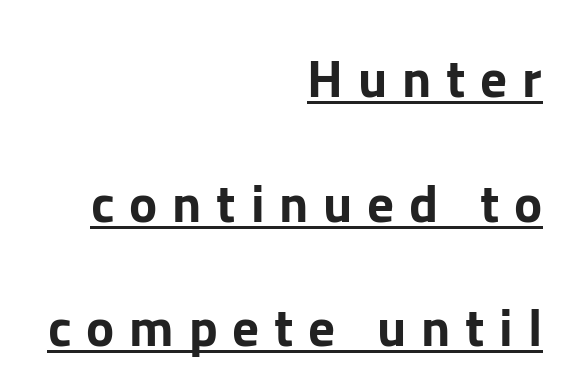
Q: Is the text italic (slanted)? A: No, it is upright.
Q: Is the typeface a serif or a sans-serif typeface? A: Sans-serif.
Q: Is the text underlined? A: Yes.
Q: How is the paragraph aligned? A: Right-aligned.
Q: Is the spacing between letters normal or unusually wide? A: Unusually wide.
Q: Is the spacing between lines tight, normal or loose? A: Loose.
Q: Width (condensed, normal, or wide)? A: Normal.
Q: Stroke contrast? A: Low.
Q: x-height? A: Medium.
Q: Monospaced? A: No.
